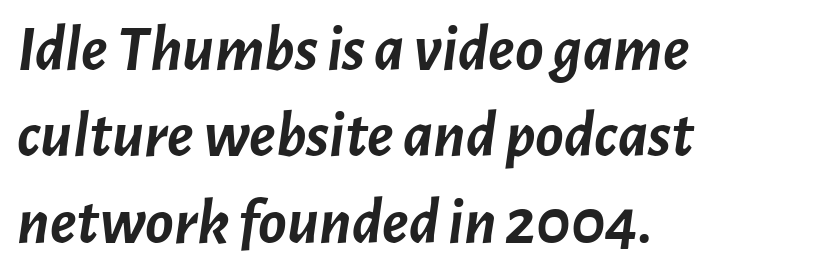
Q: Is the text bold? A: Yes.
Q: Is the text italic (slanted)? A: Yes, it leans right by about 7 degrees.
Q: Is the text underlined? A: No.
Q: How is the paragraph aligned? A: Left-aligned.
Q: Is the spacing between letters normal or unusually wide? A: Normal.
Q: Is the spacing between lines tight, normal or loose? A: Normal.
Q: Width (condensed, normal, or wide)? A: Normal.
Q: Stroke contrast? A: Low.
Q: x-height? A: Medium.
Q: Monospaced? A: No.
